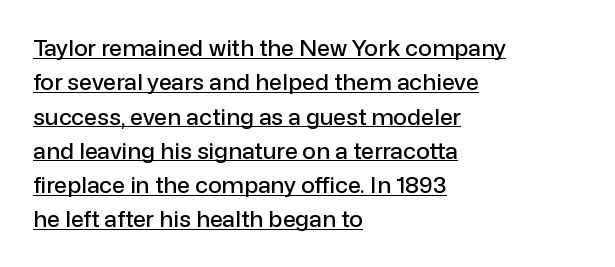
{"italic": "no", "underline": "yes", "align": "left", "line_spacing": "normal", "line_spacing_ratio": 1.49, "letter_spacing": "normal", "letter_spacing_em": 0.0, "glyph_px": 23}
